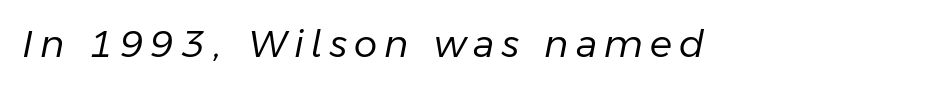
Letter spacing: wide. The passage shown is typed in a proportional face where columns would drift. A typesetter would mark this as italic. Only glyphs here, with clear space below each row.
